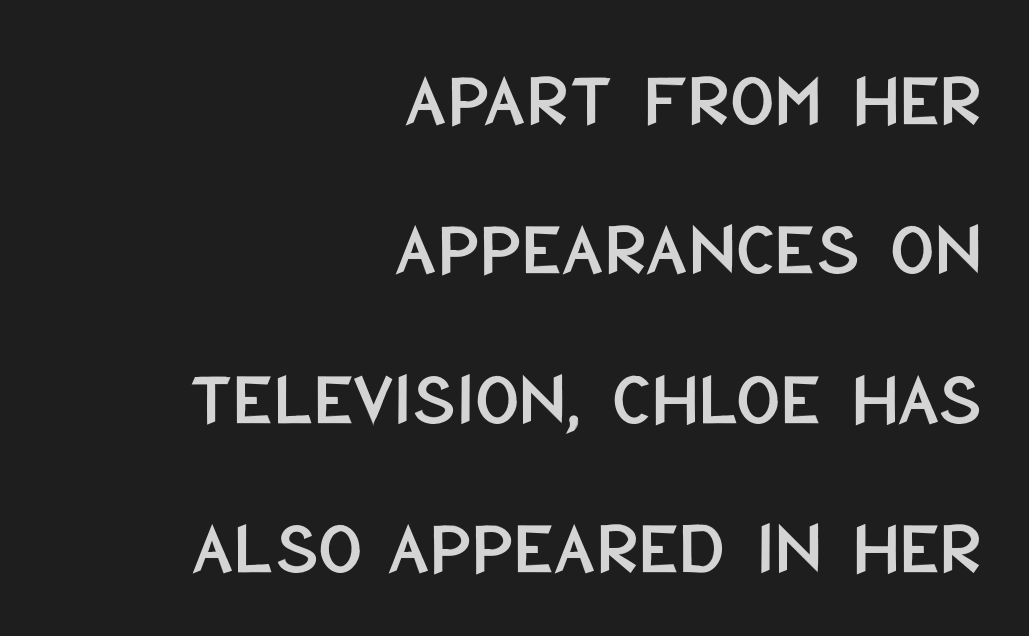
{"serif": "no", "italic": "no", "width": "condensed", "stroke_contrast": "low", "x_height": "large", "monospaced": "no", "underline": "no", "align": "right", "line_spacing": "loose", "line_spacing_ratio": 1.94, "letter_spacing": "normal", "letter_spacing_em": 0.0, "glyph_px": 77}
